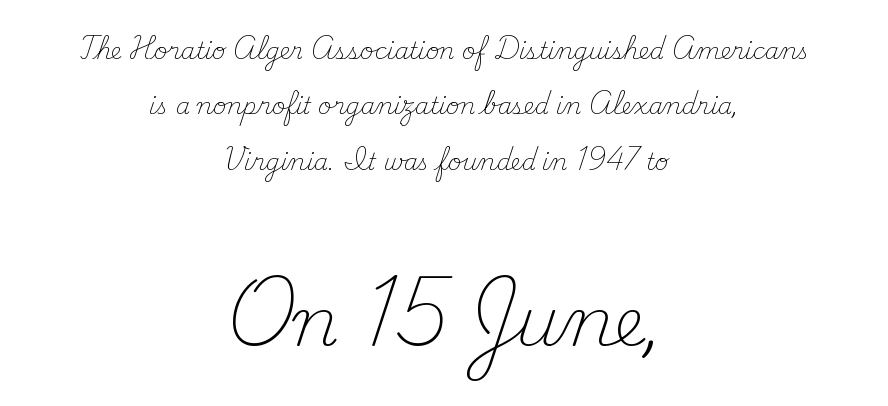
Typographically, this falls in the serif category. You could not count columns in this text — the font is proportionally spaced. Is the block centered? Yes — each line is placed symmetrically about the middle.
